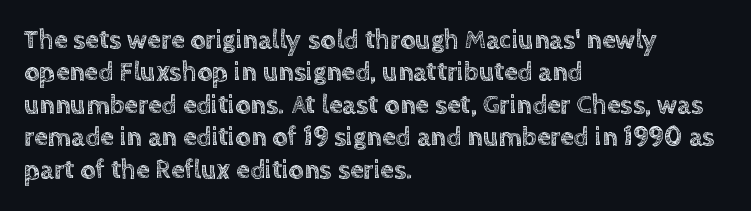
{"italic": "no", "underline": "no", "align": "left", "line_spacing_ratio": 1.2, "letter_spacing": "normal", "letter_spacing_em": 0.0, "glyph_px": 27}
